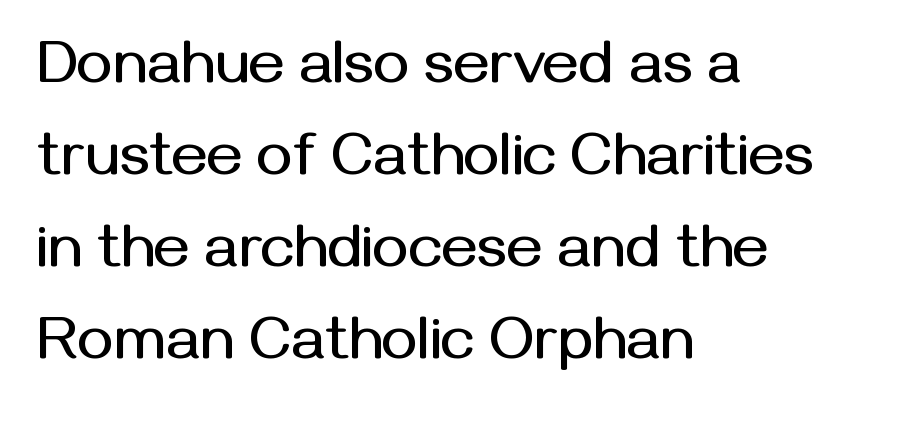
Q: Is the text italic (slanted)? A: No, it is upright.
Q: Is the typeface a serif or a sans-serif typeface? A: Sans-serif.
Q: Is the text underlined? A: No.
Q: How is the paragraph aligned? A: Left-aligned.
Q: Is the spacing between letters normal or unusually wide? A: Normal.
Q: Is the spacing between lines tight, normal or loose? A: Normal.
Q: Width (condensed, normal, or wide)? A: Normal.
Q: Stroke contrast? A: Medium.
Q: x-height? A: Medium.
Q: Monospaced? A: No.
